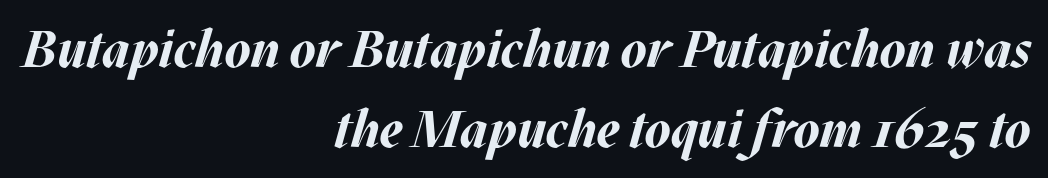
The rendering uses natural spacing where letterforms have individual widths. Any mark beneath the type? The region is blank. Vertical spacing — default. The paragraph shown leans on its right margin. Slanted lettering throughout. The strokes are fattened all the way to bold.
